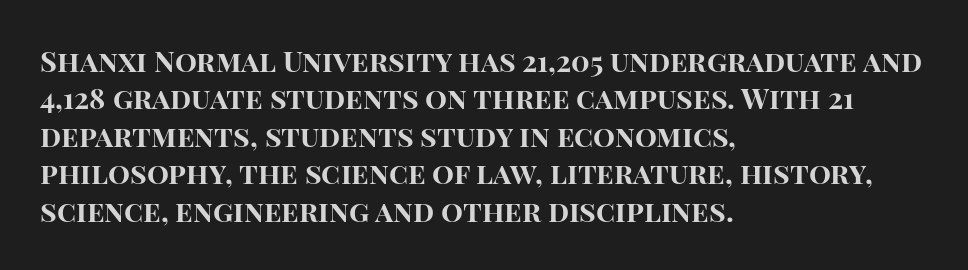
The image shows 29 px bold sans-serif type, upright; set left-aligned, normal line spacing (1.29x), normal letter spacing, not underlined; high stroke contrast and a large x-height.
